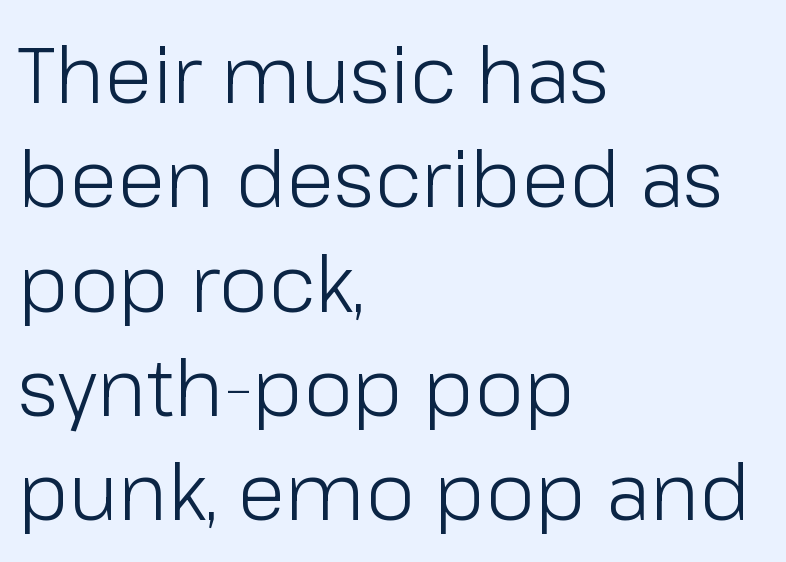
{"serif": "no", "italic": "no", "bold": "no", "weight": "light", "width": "normal", "stroke_contrast": "low", "x_height": "medium", "monospaced": "no", "underline": "no", "align": "left", "line_spacing": "normal", "line_spacing_ratio": 1.32, "letter_spacing": "normal", "letter_spacing_em": 0.0, "glyph_px": 79}
